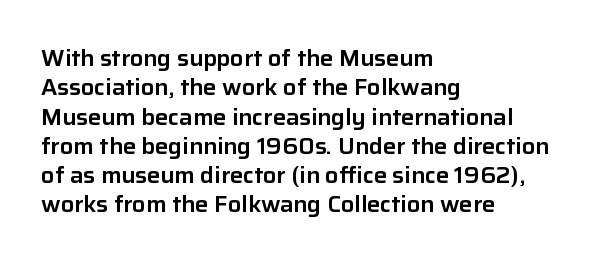
Glyph-to-glyph distance matches everyday printed text. If you drew a ruler down the left edge, every line would touch it. The letters stand upright; this is a roman face. No word sits above an underline. The line-height multiplier appears to be the usual default.
